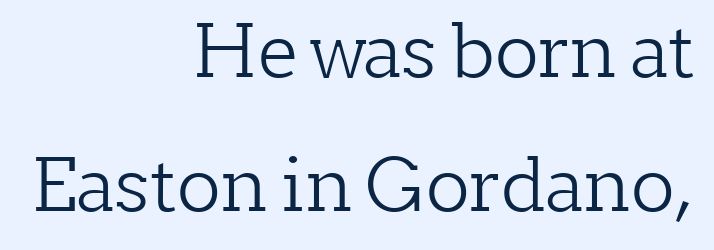
{"serif": "yes", "italic": "no", "bold": "no", "weight": "light", "width": "normal", "stroke_contrast": "low", "x_height": "medium", "monospaced": "no", "underline": "no", "align": "right", "line_spacing_ratio": 1.84, "letter_spacing": "normal", "letter_spacing_em": 0.0, "glyph_px": 73}
